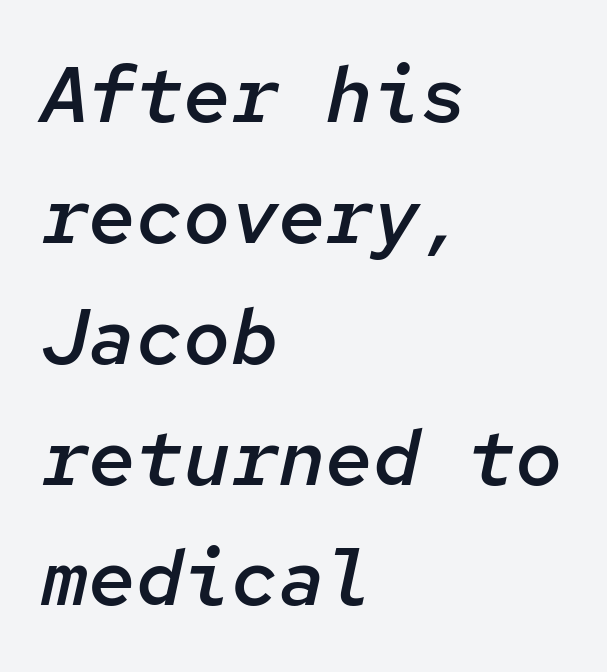
Q: Is the text bold? A: Semi-bold.
Q: Is the text italic (slanted)? A: Yes, it leans right by about 12 degrees.
Q: Is the text underlined? A: No.
Q: How is the paragraph aligned? A: Left-aligned.
Q: Is the spacing between letters normal or unusually wide? A: Normal.
Q: Is the spacing between lines tight, normal or loose? A: Normal.
Q: Width (condensed, normal, or wide)? A: Normal.
Q: Stroke contrast? A: Low.
Q: x-height? A: Medium.
Q: Monospaced? A: Yes.
